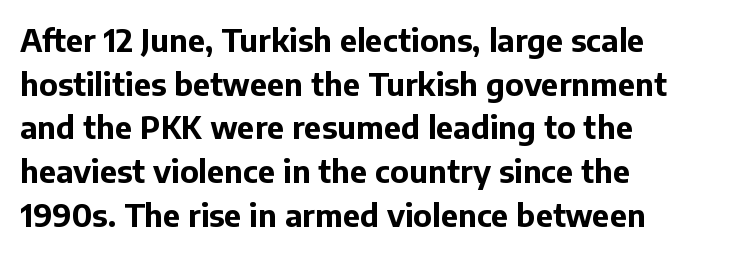
Q: Is the text bold? A: Yes.
Q: Is the text italic (slanted)? A: No, it is upright.
Q: Is the typeface a serif or a sans-serif typeface? A: Sans-serif.
Q: Is the text underlined? A: No.
Q: How is the paragraph aligned? A: Left-aligned.
Q: Is the spacing between letters normal or unusually wide? A: Normal.
Q: Is the spacing between lines tight, normal or loose? A: Normal.
Q: Width (condensed, normal, or wide)? A: Normal.
Q: Stroke contrast? A: Low.
Q: x-height? A: Medium.
Q: Monospaced? A: No.
